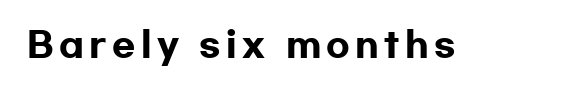
The image shows 34 px heavy, wide sans-serif type, upright; set not underlined; low stroke contrast and a medium x-height.
